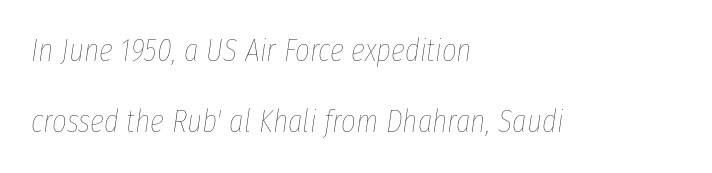
Q: Is the text bold? A: No.
Q: Is the text italic (slanted)? A: Yes, it leans right by about 8 degrees.
Q: Is the text underlined? A: No.
Q: How is the paragraph aligned? A: Left-aligned.
Q: Is the spacing between letters normal or unusually wide? A: Normal.
Q: Is the spacing between lines tight, normal or loose? A: Loose.
Q: Width (condensed, normal, or wide)? A: Condensed.
Q: Stroke contrast? A: Low.
Q: x-height? A: Medium.
Q: Monospaced? A: No.
